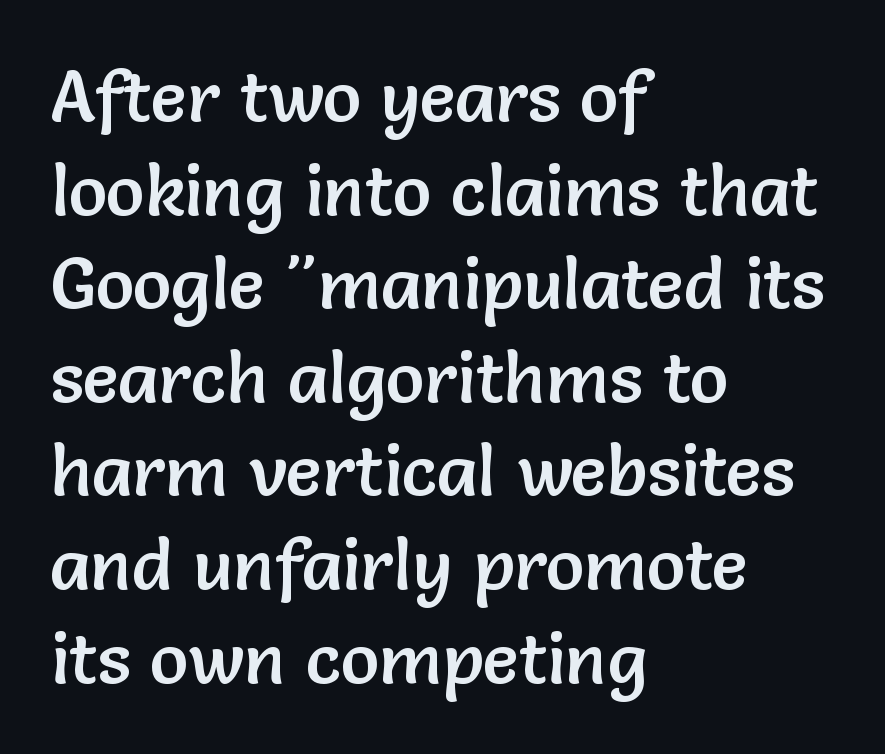
Reading down the column, the eye jumps a familiar distance to each next line. If you drew a ruler down the left edge, every line would touch it. Just letters on the line, the space beneath them empty. Is this a fixed-width face? No — the glyphs have proportional, varying widths.
